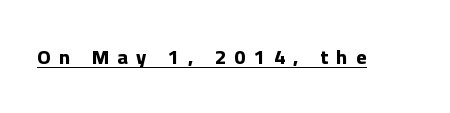
{"italic": "no", "bold": "yes", "underline": "yes", "letter_spacing": "wide", "letter_spacing_em": 0.43, "glyph_px": 20}
